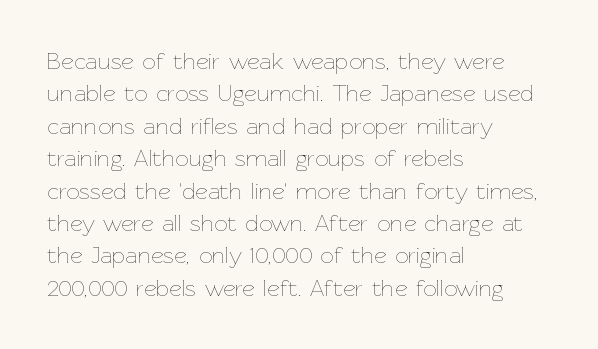
The image shows 24 px text type, upright; set left-aligned, normal line spacing (1.35x), normal letter spacing, not underlined.
